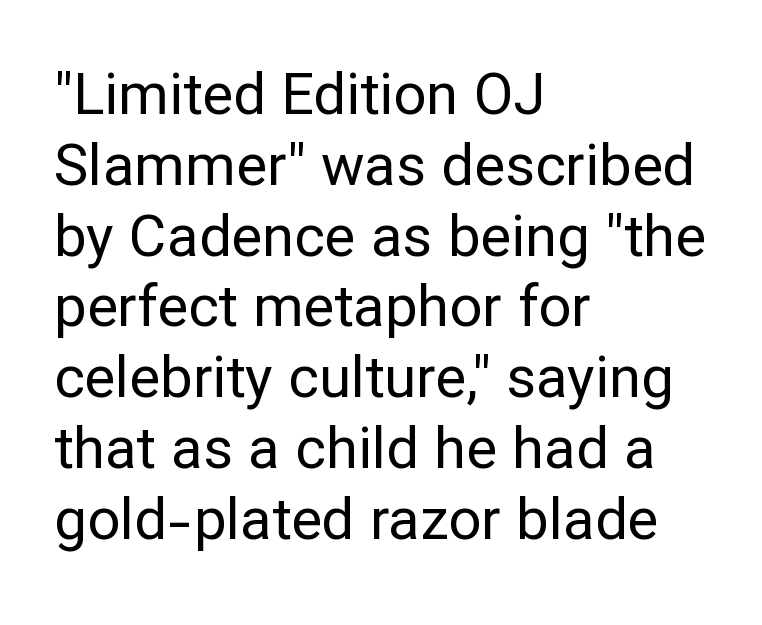
The image shows 58 px regular-weight sans-serif type, upright; set left-aligned, line spacing 1.22x, normal letter spacing, not underlined; low stroke contrast and a medium x-height.
